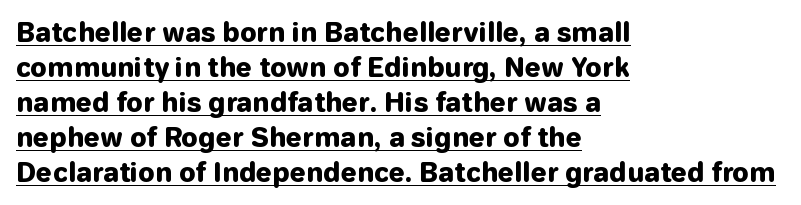
Q: Is the text bold? A: Yes.
Q: Is the text italic (slanted)? A: No, it is upright.
Q: Is the text underlined? A: Yes.
Q: How is the paragraph aligned? A: Left-aligned.
Q: Is the spacing between letters normal or unusually wide? A: Normal.
Q: Is the spacing between lines tight, normal or loose? A: Normal.
